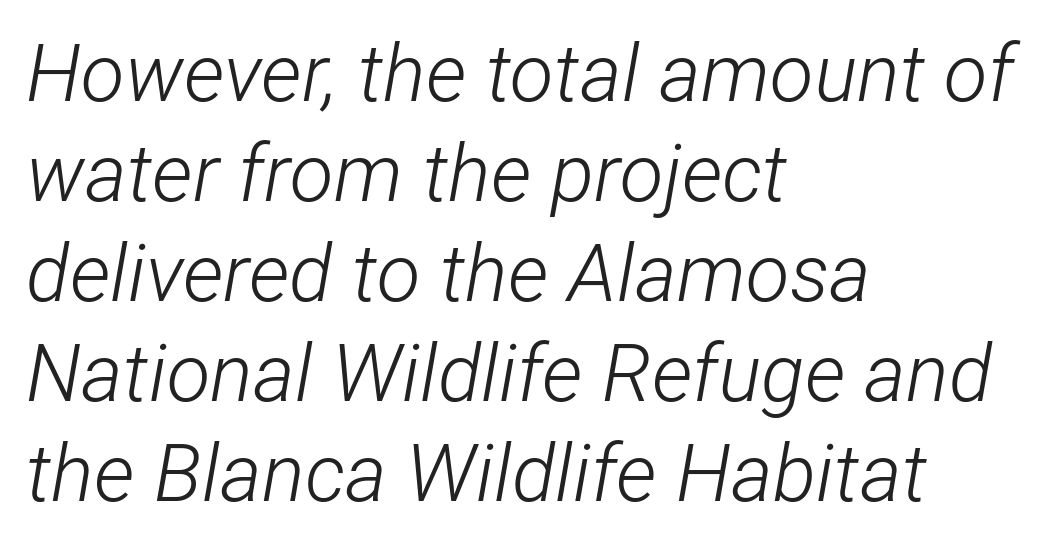
{"italic": "yes", "lean": "right", "slant_degrees": 12, "bold": "no", "weight": "light", "width": "condensed", "stroke_contrast": "low", "x_height": "medium", "monospaced": "no", "underline": "no", "align": "left", "line_spacing": "normal", "line_spacing_ratio": 1.25, "letter_spacing": "normal", "letter_spacing_em": 0.0, "glyph_px": 80}
